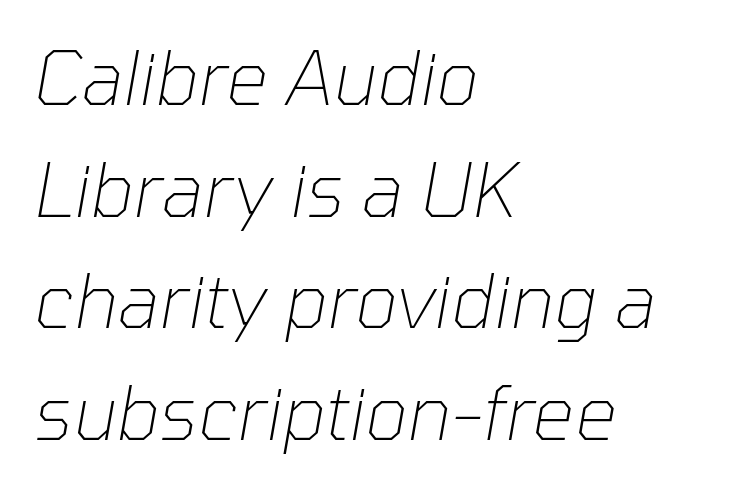
The image shows 74 px thin type, italic (leaning right); set left-aligned, normal line spacing (1.51x), normal letter spacing, not underlined; low stroke contrast and a medium x-height.
